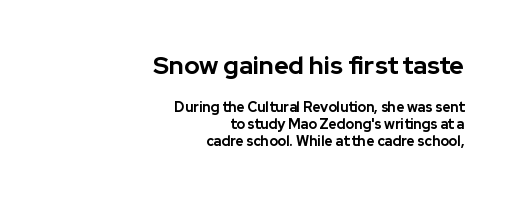
Heavy, bold letterforms. Size contrast runs from large at the top to small at the bottom. Horizontal alignment here is rightward, an uncommon choice for prose. The letters stand straight up with perfectly vertical stems. The zone under the glyphs is completely vacant.
